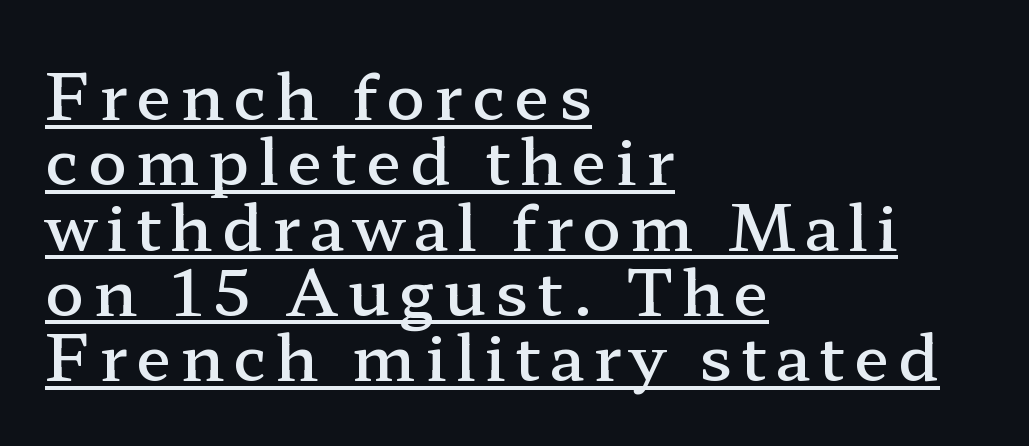
{"serif": "yes", "italic": "no", "bold": "semi", "weight": "semibold", "width": "wide", "stroke_contrast": "low", "x_height": "medium", "monospaced": "no", "underline": "yes", "align": "left", "line_spacing": "tight", "line_spacing_ratio": 1.02, "glyph_px": 64}
